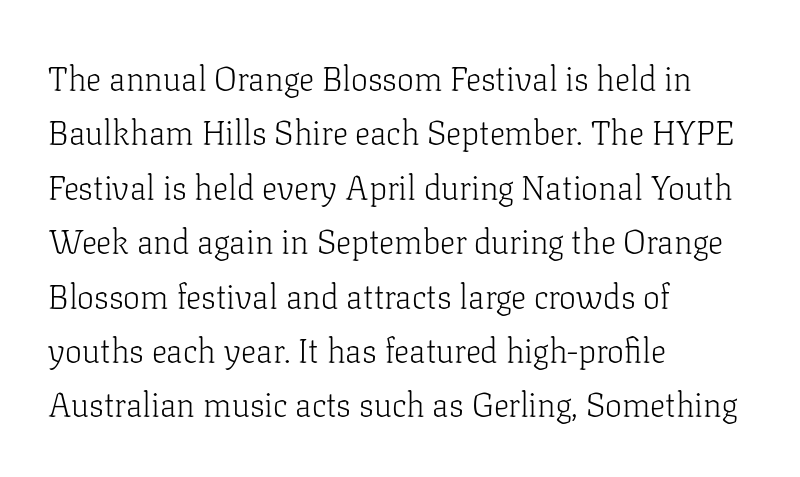
The image shows 34 px light serif type, upright; set left-aligned, normal line spacing (1.6x), normal letter spacing, not underlined; low stroke contrast and a medium x-height.
